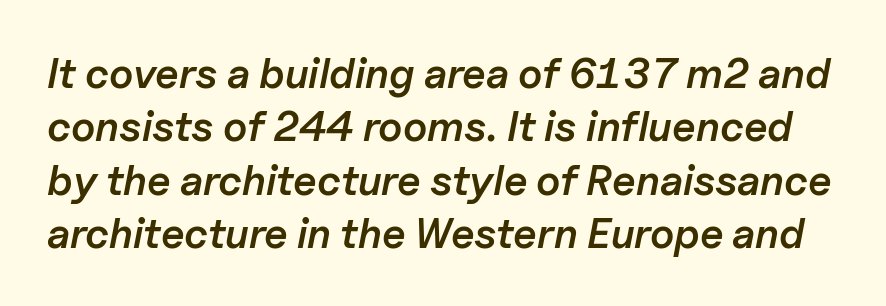
{"italic": "yes", "lean": "right", "slant_degrees": 11, "bold": "semi", "weight": "semibold", "width": "normal", "stroke_contrast": "low", "x_height": "medium", "monospaced": "no", "underline": "no", "line_spacing": "normal", "line_spacing_ratio": 1.27, "letter_spacing": "normal", "letter_spacing_em": 0.0, "glyph_px": 42}
